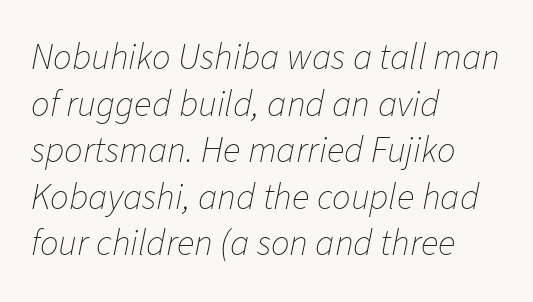
Here the designer chose a conventional face with non-uniform glyph widths. Short and long lines alike share a common starting point at left. Weight class: somewhere from thin through regular. Evenly set lines give the paragraph a standard silhouette.
